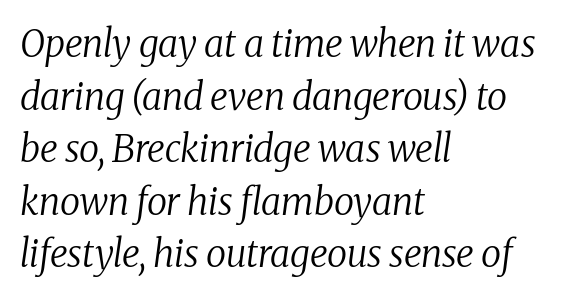
{"serif": "yes", "italic": "yes", "lean": "right", "slant_degrees": 8, "bold": "no", "weight": "regular", "width": "normal", "stroke_contrast": "medium", "x_height": "medium", "monospaced": "no", "underline": "no", "align": "left", "line_spacing": "normal", "line_spacing_ratio": 1.42, "letter_spacing": "normal", "letter_spacing_em": 0.0, "glyph_px": 37}
